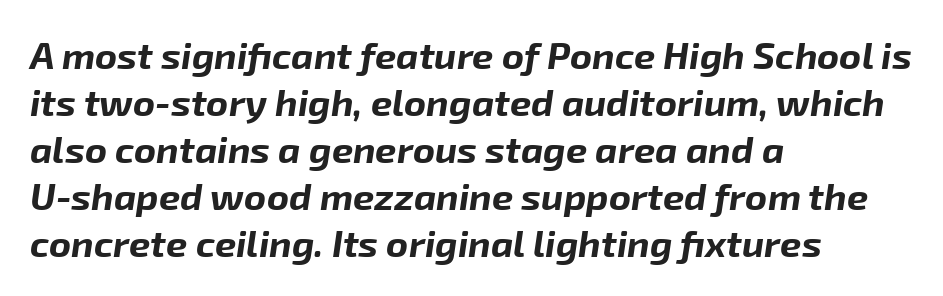
Q: Is the text bold? A: Yes.
Q: Is the text italic (slanted)? A: Yes, it leans right by about 8 degrees.
Q: Is the text underlined? A: No.
Q: How is the paragraph aligned? A: Left-aligned.
Q: Is the spacing between letters normal or unusually wide? A: Normal.
Q: Width (condensed, normal, or wide)? A: Normal.
Q: Stroke contrast? A: Low.
Q: x-height? A: Medium.
Q: Monospaced? A: No.
